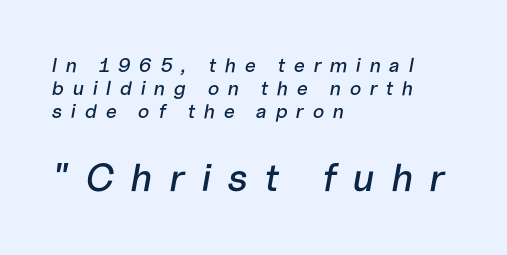
{"italic": "yes", "lean": "right", "slant_degrees": 10, "width": "normal", "stroke_contrast": "low", "x_height": "medium", "monospaced": "no", "underline": "no", "align": "left", "line_spacing": "tight", "line_spacing_ratio": 1.15, "letter_spacing": "wide", "letter_spacing_em": 0.42, "larger_block": "second", "size_ratio": 1.95, "glyph_px": 39}
